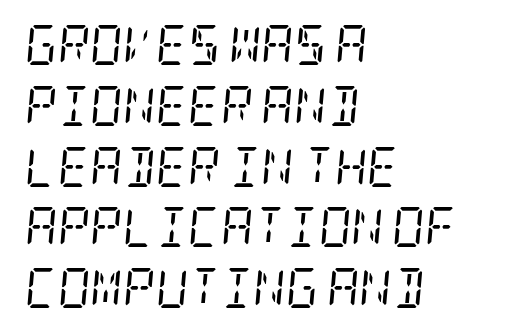
The rendering uses a moderate line-height, typical for paragraphs. Characters follow at the spacing the type designer built in. The paragraph shown leans on its left margin. Weight class: somewhere from thin through regular. Type style note: has serifs.
